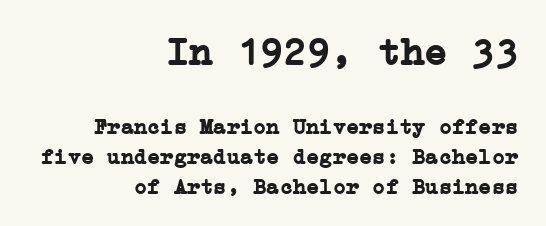
{"serif": "yes", "italic": "no", "bold": "yes", "weight": "semibold", "width": "normal", "stroke_contrast": "low", "x_height": "medium", "underline": "no", "align": "right", "line_spacing": "normal", "line_spacing_ratio": 1.37, "letter_spacing": "normal", "letter_spacing_em": 0.0, "larger_block": "first", "size_ratio": 1.77, "glyph_px": 39}
